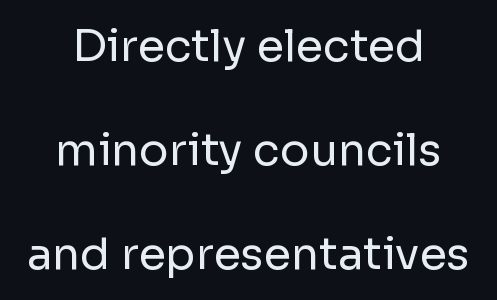
The rendering shows plain stroke endings on the letterforms — a sans-serif design. Students, observe: this is what heavily led, spacious text looks like. Notice how the stems are strictly vertical — no italics here. Spacing verdict: proportional, widths tailored to each character.
